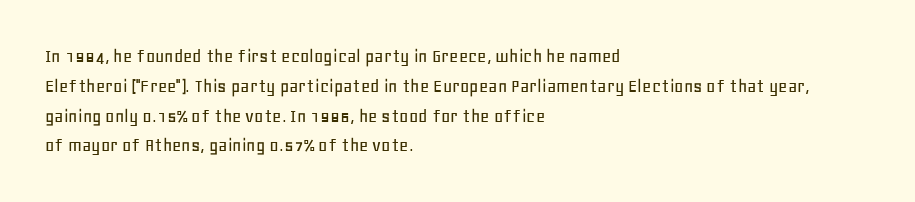
Notice how descenders clear the ascenders below comfortably — that's standard leading. In terms of letterspacing, this is plain default setting. Descender tails drop into unmarked territory. Layout note: lines flush left. The typography opts for an upright posture over an oblique one.
